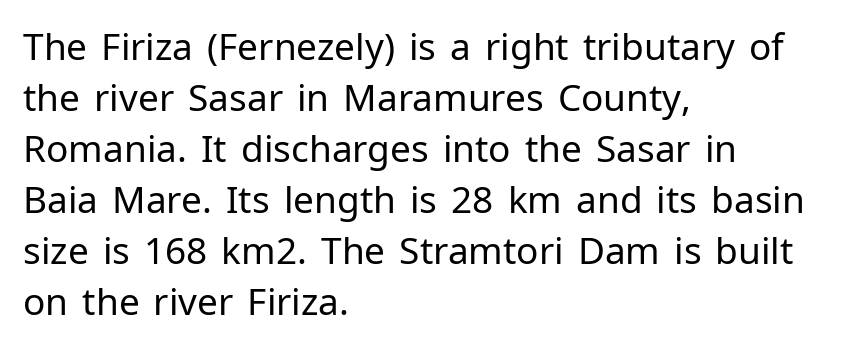
Characters follow at the spacing the type designer built in. Horizontal alignment here is leftward, the default for most running prose. The specimen reads as upright at a glance. Underlining? Definitely not there. Line spacing here is normal.
